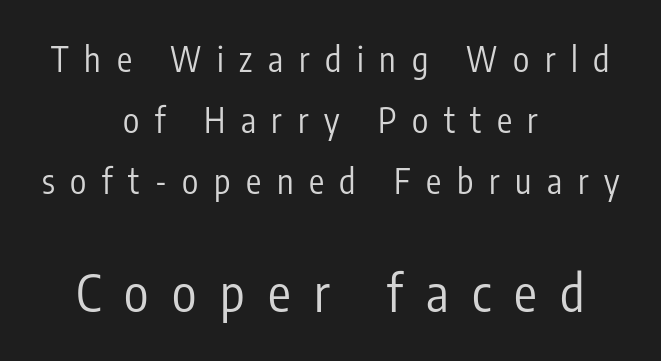
No letter is thick-stroked: the sample isn't bold. Horizontally, the lines are justified to the midpoint only. These lines were composed using upright roman letters. A bare baseline throughout the passage. These lines have a slow, spaced-out rhythm from letter to letter. Note the varied advance widths — an 'i' is clearly narrower than an 'm'.
